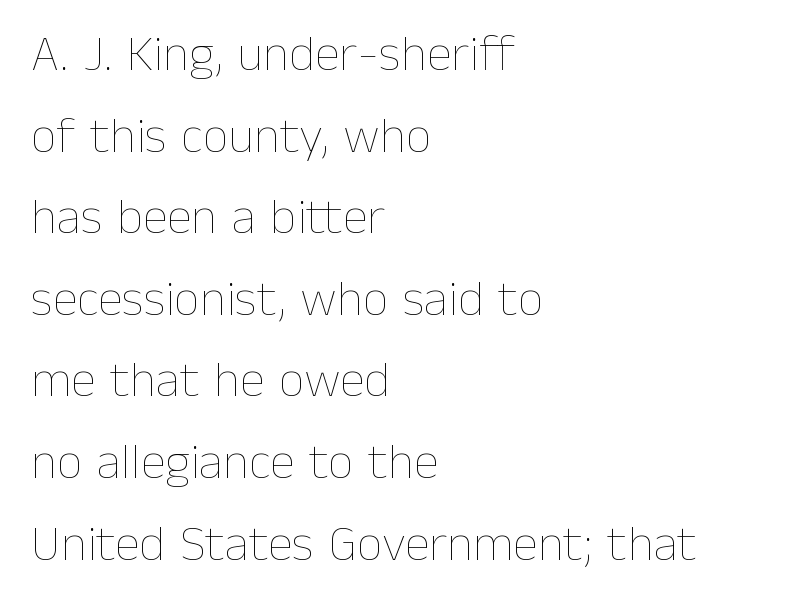
Here the glyphs are tracked normally, forming tight word shapes. The font sits on the lighter half of the weight spectrum, regular included. Line spacing here is normal. Proportional: the letters do not fall into vertical columns.
